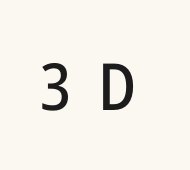
Varying glyph widths throughout — classic text-font behaviour. Between one letter and the next there's a generous, obvious gap. Regarding serifs, this sample does without them. The lettering holds an erect, upright posture throughout.
